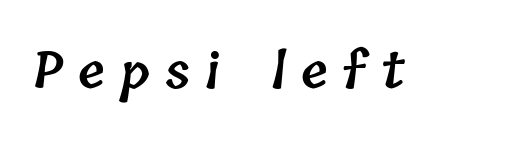
The image shows 49 px semibold type; set unusually wide letter spacing (+0.31 em), not underlined; low stroke contrast and a medium x-height.
